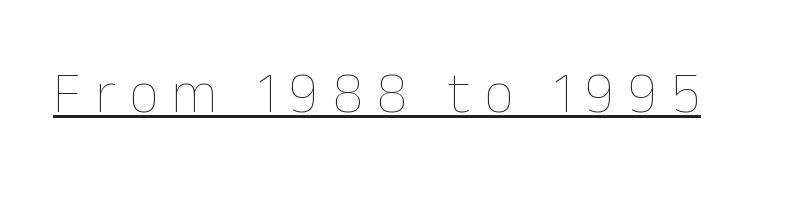
{"italic": "no", "bold": "no", "weight": "thin", "width": "normal", "stroke_contrast": "low", "x_height": "medium", "monospaced": "no", "underline": "yes", "letter_spacing": "wide", "letter_spacing_em": 0.23, "glyph_px": 58}
